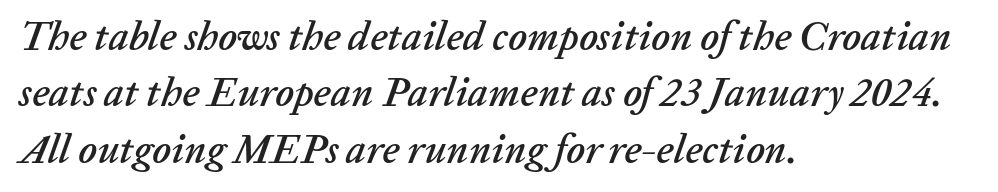
The image shows 40 px text type, italic (leaning right); set left-aligned, normal line spacing (1.41x), normal letter spacing, not underlined; low stroke contrast and a medium x-height.
